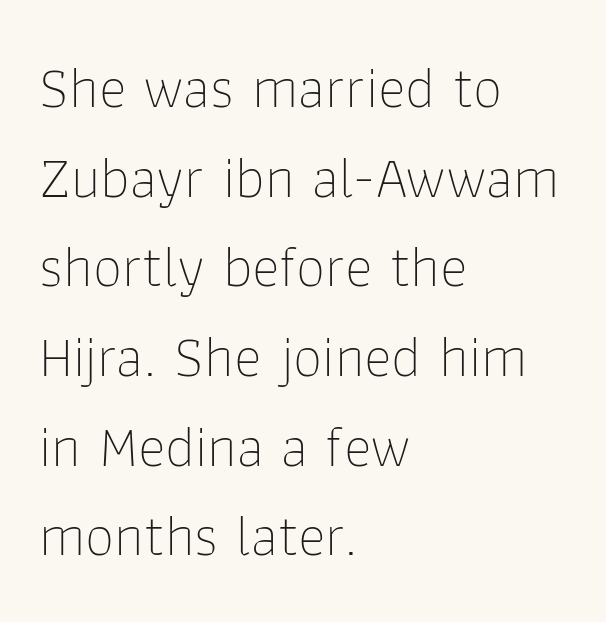
Heaviness? Minimal to ordinary, like unemphasized prose. Vertical strokes here are truly vertical. Glyph-to-glyph distance matches everyday printed text. You could not count columns in this text — the font is proportionally spaced. Notice how descenders clear the ascenders below comfortably — that's standard leading. Look at the bottom of the vertical strokes: they stop flat, with no serifs.
